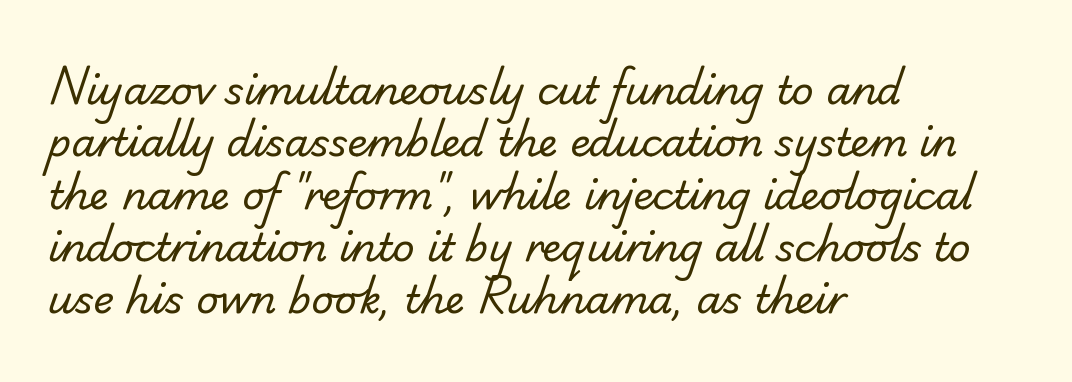
{"serif": "no", "bold": "no", "weight": "regular", "width": "normal", "stroke_contrast": "low", "x_height": "small", "monospaced": "no", "underline": "no", "align": "left", "line_spacing": "normal", "line_spacing_ratio": 1.34, "letter_spacing": "normal", "letter_spacing_em": 0.0, "glyph_px": 39}
